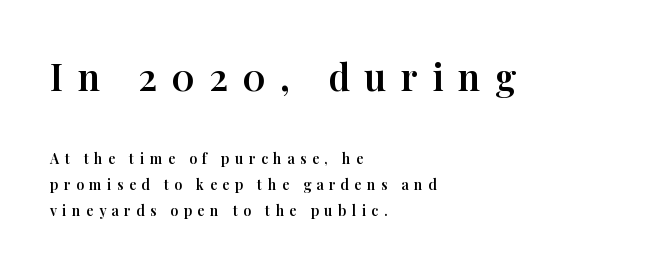
Decoration check: the copy has no underline. Every character sits straight up, as roman type does. You could not count columns in this text — the font is proportionally spaced. These two chunks differ in scale, with the top chunk taking the larger measure. The characters display serif detailing at their extremities.
